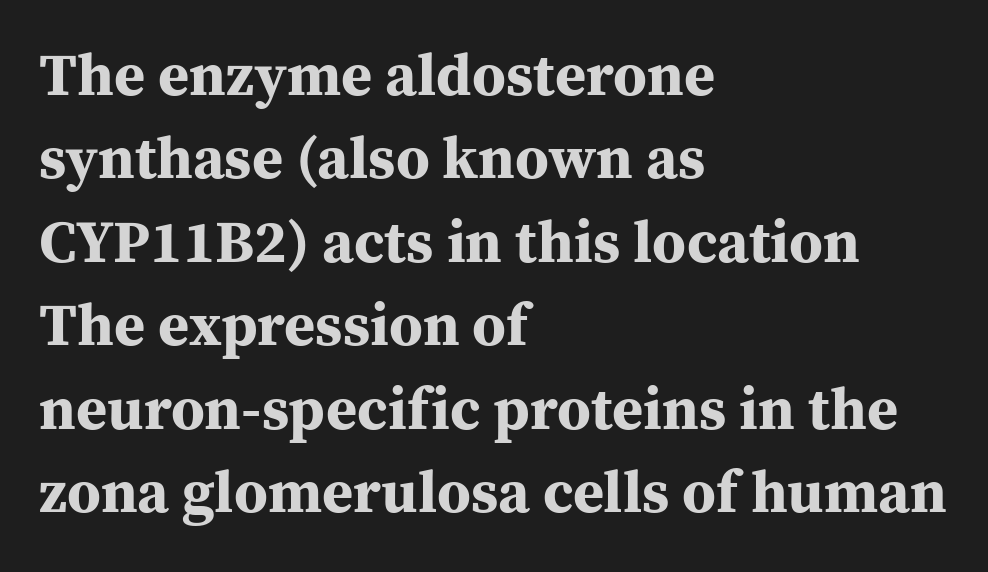
{"serif": "yes", "italic": "no", "bold": "yes", "weight": "bold", "width": "normal", "stroke_contrast": "medium", "x_height": "medium", "monospaced": "no", "underline": "no", "align": "left", "line_spacing": "normal", "line_spacing_ratio": 1.39, "letter_spacing": "normal", "letter_spacing_em": 0.0, "glyph_px": 60}
